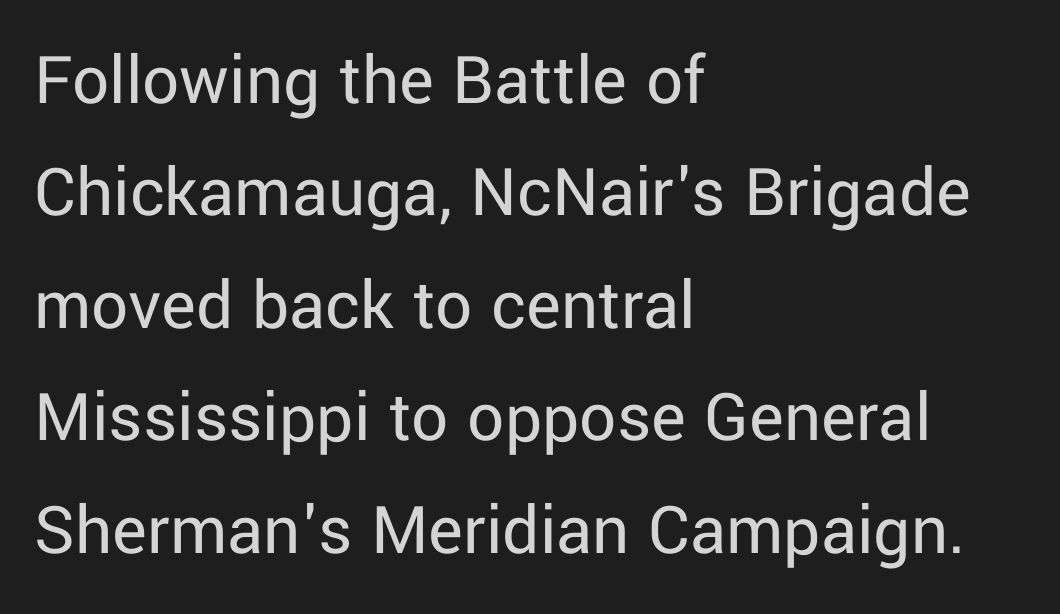
Classification — sans serif. Every stem runs plumb, perpendicular to the baseline. Whoever set this chose a conventional vertical rhythm. A typesetter would call this proportional, since set widths differ per character.
